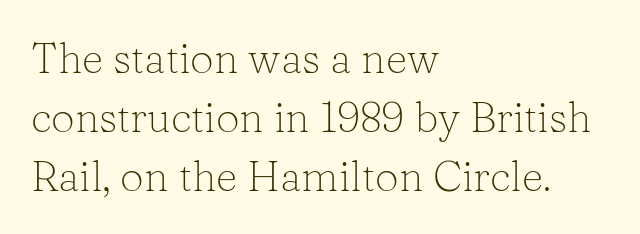
Q: Is the text bold? A: No.
Q: Is the text italic (slanted)? A: No, it is upright.
Q: Is the typeface a serif or a sans-serif typeface? A: Serif.
Q: Is the text underlined? A: No.
Q: How is the paragraph aligned? A: Left-aligned.
Q: Is the spacing between letters normal or unusually wide? A: Normal.
Q: Is the spacing between lines tight, normal or loose? A: Normal.
Q: Width (condensed, normal, or wide)? A: Normal.
Q: Stroke contrast? A: Low.
Q: x-height? A: Medium.
Q: Monospaced? A: No.
